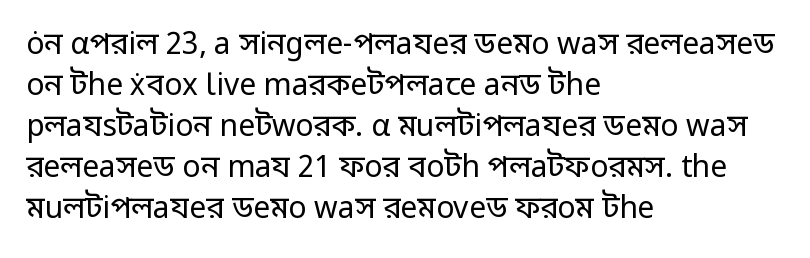
Q: Is the text bold? A: No.
Q: Is the text italic (slanted)? A: No, it is upright.
Q: Is the typeface a serif or a sans-serif typeface? A: Sans-serif.
Q: Is the text underlined? A: No.
Q: How is the paragraph aligned? A: Left-aligned.
Q: Is the spacing between letters normal or unusually wide? A: Normal.
Q: Is the spacing between lines tight, normal or loose? A: Normal.
Q: Width (condensed, normal, or wide)? A: Normal.
Q: Stroke contrast? A: Low.
Q: x-height? A: Medium.
Q: Monospaced? A: No.
